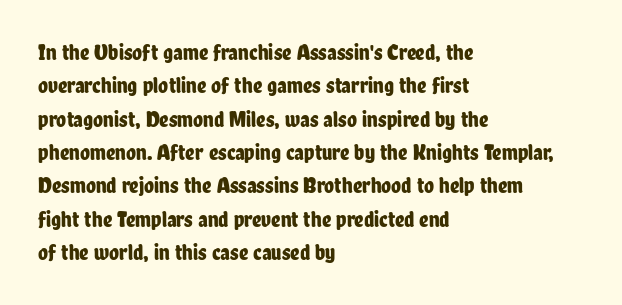
{"italic": "no", "underline": "no", "align": "left", "line_spacing": "normal", "line_spacing_ratio": 1.45, "letter_spacing": "normal", "letter_spacing_em": 0.0, "glyph_px": 23}
